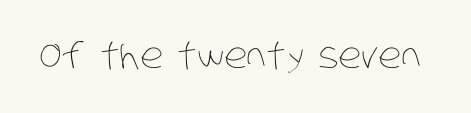
Do the characters align in a grid? No, the font is proportional. The strokes are not fattened; the text isn't bold. The gaps between neighbouring characters are ordinary and unremarkable. The glyphs are unaccompanied by any horizontal stroke below them.
